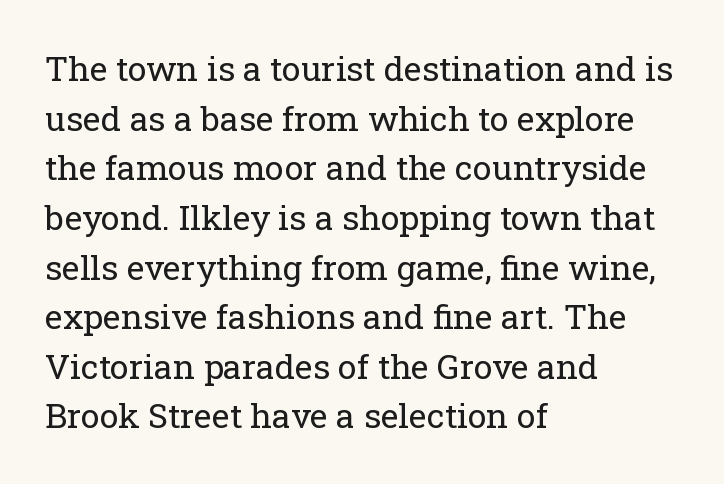
Q: Is the text bold? A: No.
Q: Is the text italic (slanted)? A: No, it is upright.
Q: Is the typeface a serif or a sans-serif typeface? A: Serif.
Q: Is the text underlined? A: No.
Q: How is the paragraph aligned? A: Left-aligned.
Q: Is the spacing between letters normal or unusually wide? A: Normal.
Q: Is the spacing between lines tight, normal or loose? A: Normal.
Q: Width (condensed, normal, or wide)? A: Normal.
Q: Stroke contrast? A: Low.
Q: x-height? A: Medium.
Q: Monospaced? A: No.
